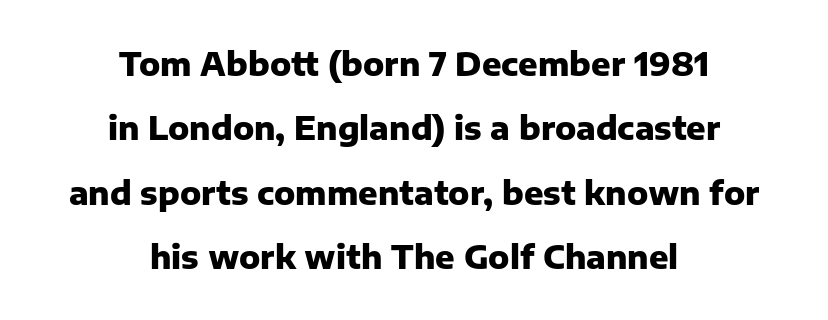
{"serif": "no", "italic": "no", "bold": "yes", "weight": "heavy", "width": "normal", "stroke_contrast": "low", "x_height": "medium", "monospaced": "no", "underline": "no", "align": "center", "line_spacing": "loose", "line_spacing_ratio": 2.01, "letter_spacing": "normal", "letter_spacing_em": 0.0, "glyph_px": 32}
